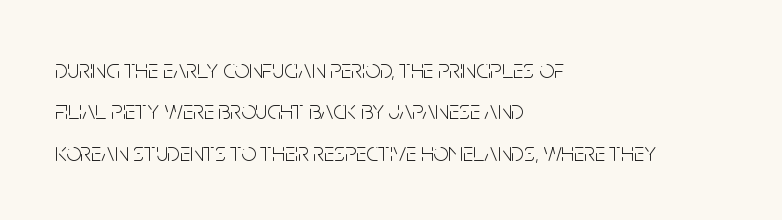
The image shows 26 px text type, upright; set left-aligned, normal line spacing (1.59x), normal letter spacing, not underlined.
